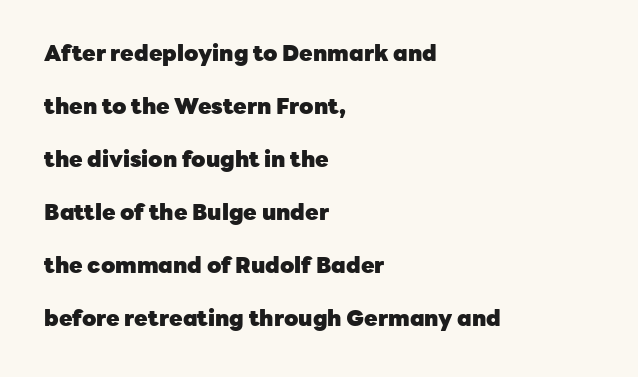
The image shows 22 px bold type, upright; set left-aligned, loose line spacing (2.41x), normal letter spacing, not underlined.
